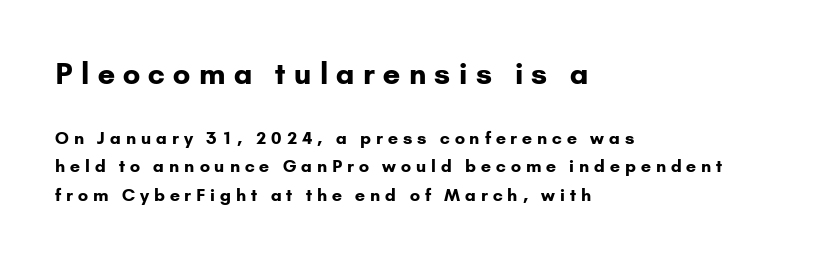
{"serif": "no", "italic": "no", "bold": "yes", "weight": "bold", "width": "normal", "stroke_contrast": "low", "x_height": "small", "monospaced": "no", "underline": "no", "align": "left", "line_spacing": "normal", "line_spacing_ratio": 1.68, "letter_spacing": "wide", "letter_spacing_em": 0.29, "larger_block": "first", "size_ratio": 1.71, "glyph_px": 29}
